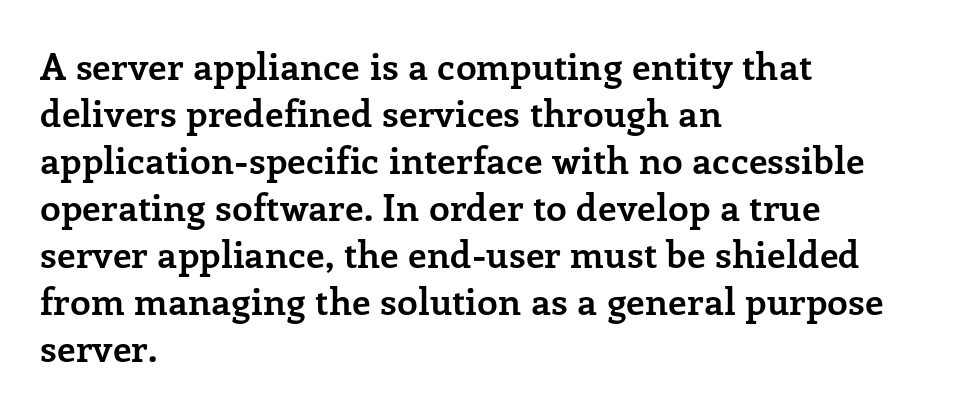
Q: Is the text bold? A: Yes.
Q: Is the text italic (slanted)? A: No, it is upright.
Q: Is the typeface a serif or a sans-serif typeface? A: Serif.
Q: Is the text underlined? A: No.
Q: How is the paragraph aligned? A: Left-aligned.
Q: Is the spacing between letters normal or unusually wide? A: Normal.
Q: Is the spacing between lines tight, normal or loose? A: Normal.
Q: Width (condensed, normal, or wide)? A: Normal.
Q: Stroke contrast? A: Low.
Q: x-height? A: Medium.
Q: Monospaced? A: No.
